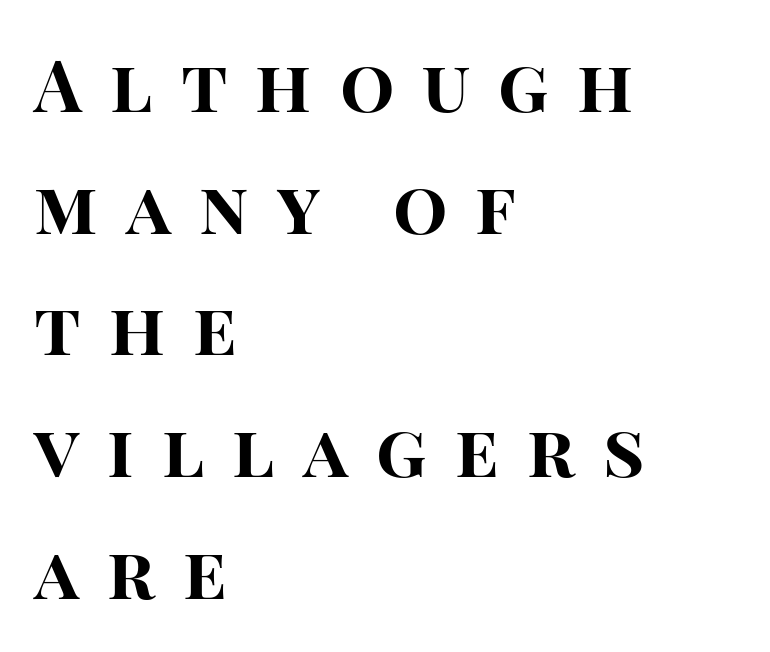
{"serif": "no", "italic": "no", "bold": "yes", "weight": "bold", "width": "normal", "stroke_contrast": "high", "x_height": "large", "monospaced": "no", "underline": "no", "align": "left", "line_spacing": "normal", "line_spacing_ratio": 1.69, "letter_spacing": "wide", "letter_spacing_em": 0.39, "glyph_px": 72}
